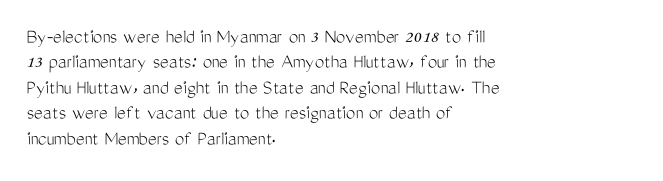
The image shows 21 px text type, upright; set left-aligned, line spacing 1.21x, normal letter spacing, not underlined.
